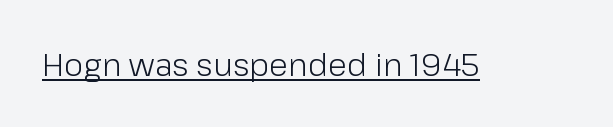
Q: Is the text bold? A: No.
Q: Is the text italic (slanted)? A: No, it is upright.
Q: Is the typeface a serif or a sans-serif typeface? A: Sans-serif.
Q: Is the text underlined? A: Yes.
Q: Is the spacing between letters normal or unusually wide? A: Normal.
Q: Width (condensed, normal, or wide)? A: Normal.
Q: Stroke contrast? A: Low.
Q: x-height? A: Medium.
Q: Monospaced? A: No.
